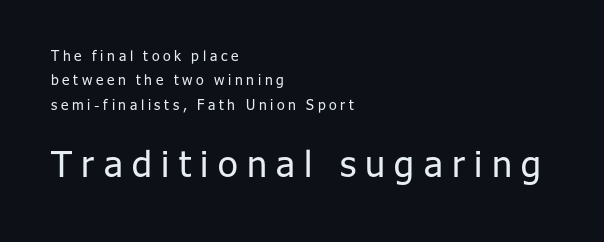
Q: Is the text bold? A: No.
Q: Is the text italic (slanted)? A: No, it is upright.
Q: Is the typeface a serif or a sans-serif typeface? A: Sans-serif.
Q: Is the text underlined? A: No.
Q: How is the paragraph aligned? A: Left-aligned.
Q: Is the spacing between letters normal or unusually wide? A: Unusually wide.
Q: Which block of text is set in a larger size, the first (top) or the second (bottom)? A: The second (bottom) one.
Q: Width (condensed, normal, or wide)? A: Normal.
Q: Stroke contrast? A: Low.
Q: x-height? A: Medium.
Q: Monospaced? A: No.
